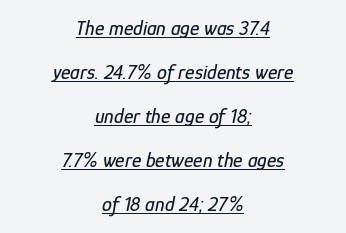
{"italic": "yes", "lean": "right", "slant_degrees": 12, "underline": "yes", "align": "center", "line_spacing": "loose", "line_spacing_ratio": 2.2, "letter_spacing": "normal", "letter_spacing_em": 0.0, "glyph_px": 20}
